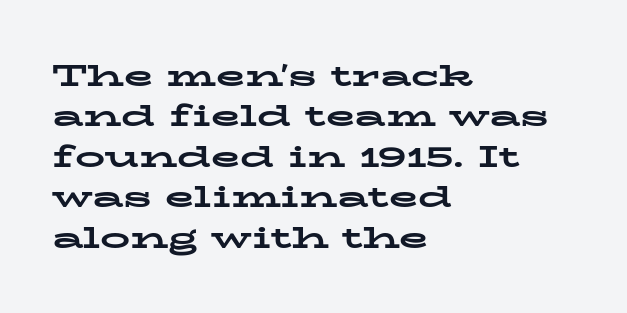
Q: Is the text bold? A: Yes.
Q: Is the text italic (slanted)? A: No, it is upright.
Q: Is the typeface a serif or a sans-serif typeface? A: Serif.
Q: Is the text underlined? A: No.
Q: How is the paragraph aligned? A: Left-aligned.
Q: Is the spacing between letters normal or unusually wide? A: Normal.
Q: Is the spacing between lines tight, normal or loose? A: Normal.
Q: Width (condensed, normal, or wide)? A: Wide.
Q: Stroke contrast? A: Low.
Q: x-height? A: Medium.
Q: Monospaced? A: No.
